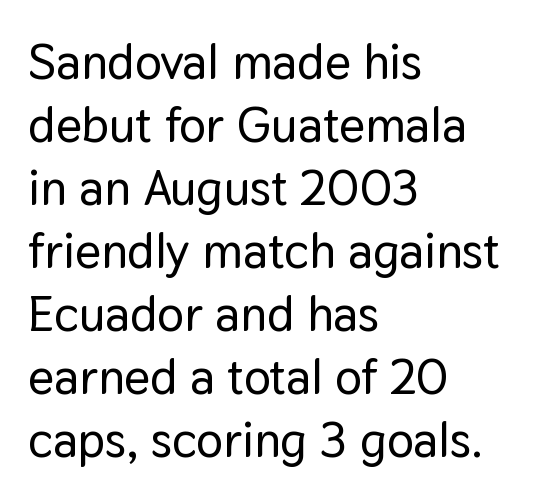
{"serif": "no", "italic": "no", "width": "normal", "stroke_contrast": "low", "x_height": "medium", "monospaced": "no", "underline": "no", "align": "left", "line_spacing": "normal", "line_spacing_ratio": 1.26, "letter_spacing": "normal", "letter_spacing_em": 0.0, "glyph_px": 50}
